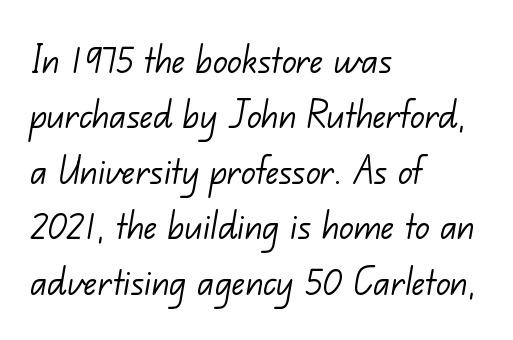
The image shows 44 px light sans-serif type; set left-aligned, normal line spacing (1.26x), normal letter spacing, not underlined; low stroke contrast and a small x-height.
